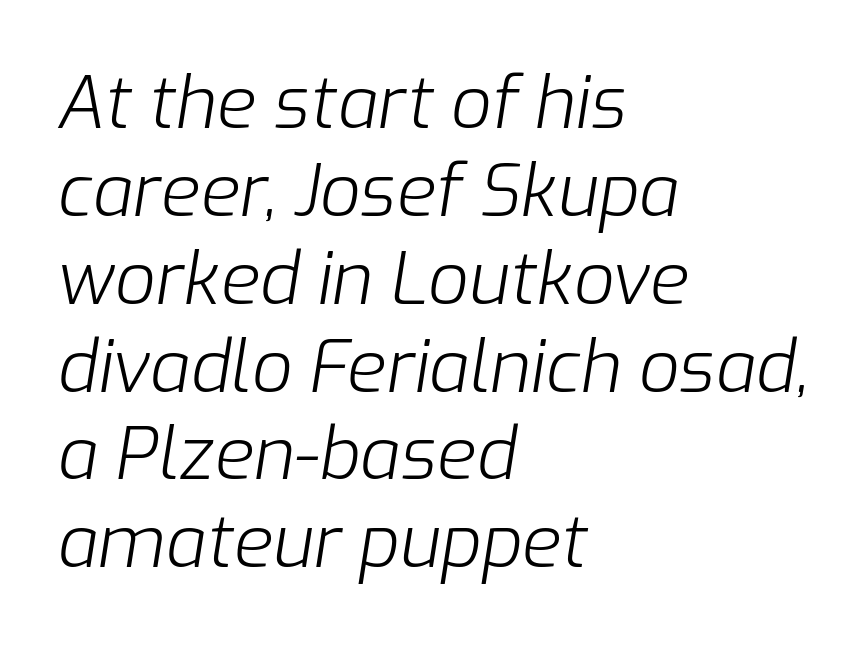
{"italic": "yes", "lean": "right", "slant_degrees": 9, "bold": "no", "weight": "light", "width": "normal", "stroke_contrast": "low", "x_height": "medium", "monospaced": "no", "underline": "no", "align": "left", "line_spacing_ratio": 1.22, "letter_spacing": "normal", "letter_spacing_em": 0.0, "glyph_px": 72}
